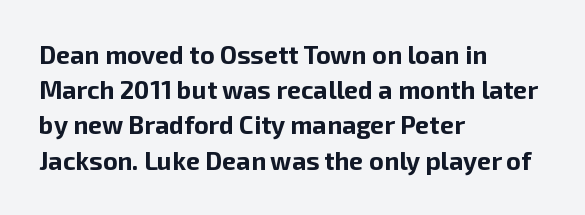
{"italic": "no", "bold": "yes", "underline": "no", "align": "left", "line_spacing": "normal", "line_spacing_ratio": 1.41, "letter_spacing": "normal", "letter_spacing_em": 0.0, "glyph_px": 25}
